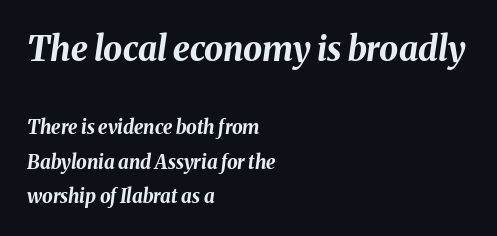
These lines were composed using italics. Left-aligned paragraph, ragged on the right. Scale decreases going downward across the two blocks. Observe the ordinary spacing: letters are neighbours, not strangers.
